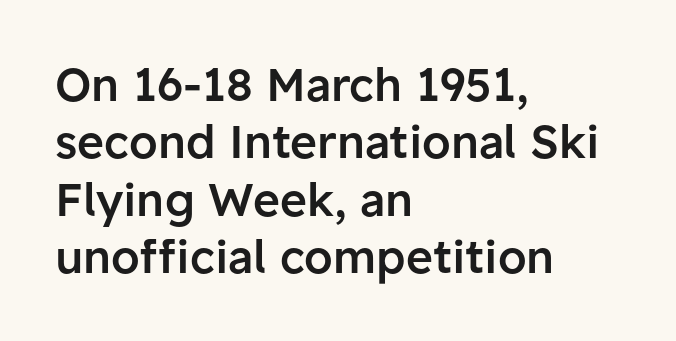
The image shows 46 px semibold sans-serif type, upright; set left-aligned, normal line spacing (1.25x), normal letter spacing, not underlined; low stroke contrast and a medium x-height.
